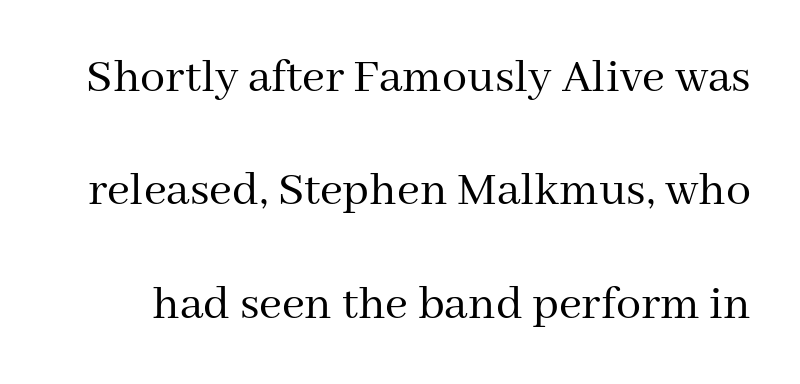
Q: Is the text bold? A: No.
Q: Is the text italic (slanted)? A: No, it is upright.
Q: Is the typeface a serif or a sans-serif typeface? A: Serif.
Q: Is the text underlined? A: No.
Q: Is the spacing between letters normal or unusually wide? A: Normal.
Q: Is the spacing between lines tight, normal or loose? A: Loose.
Q: Width (condensed, normal, or wide)? A: Normal.
Q: Stroke contrast? A: Medium.
Q: x-height? A: Medium.
Q: Monospaced? A: No.
